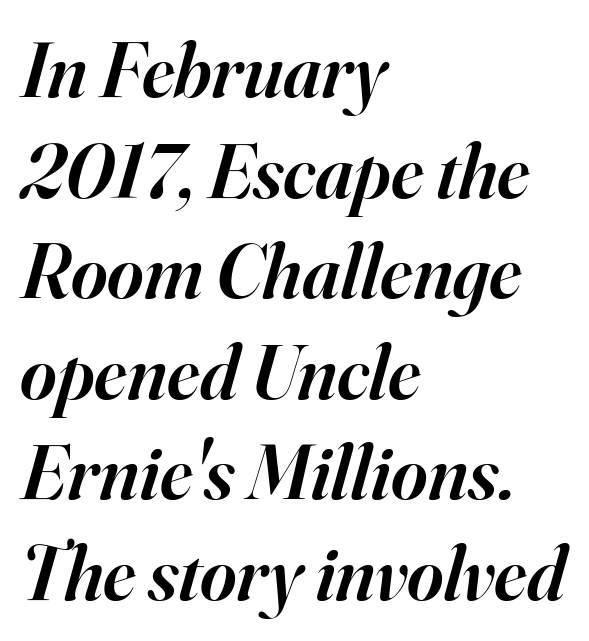
The image shows 78 px semibold serif type, italic (leaning right); set left-aligned, normal line spacing (1.29x), normal letter spacing, not underlined; high stroke contrast and a small x-height.
